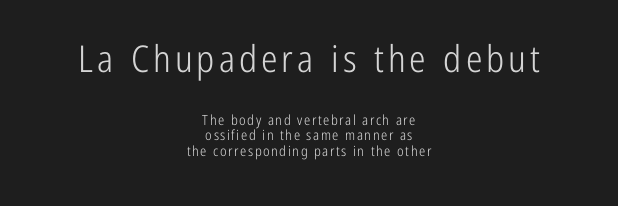
Q: Is the text bold? A: No.
Q: Is the text italic (slanted)? A: No, it is upright.
Q: Is the typeface a serif or a sans-serif typeface? A: Sans-serif.
Q: Is the text underlined? A: No.
Q: How is the paragraph aligned? A: Centered.
Q: Is the spacing between lines tight, normal or loose? A: Tight.
Q: Which block of text is set in a larger size, the first (top) or the second (bottom)? A: The first (top) one.
Q: Width (condensed, normal, or wide)? A: Condensed.
Q: Stroke contrast? A: Low.
Q: x-height? A: Medium.
Q: Monospaced? A: No.
